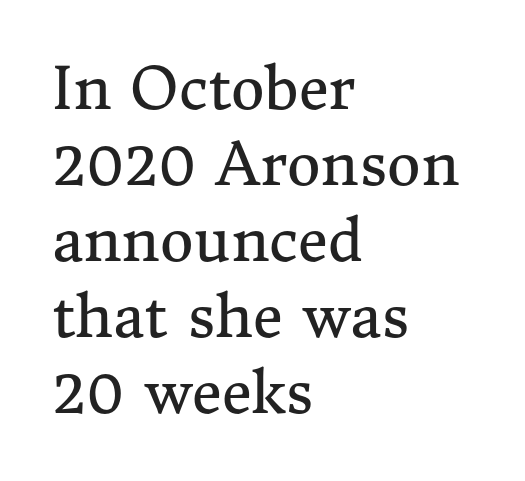
{"serif": "yes", "italic": "no", "bold": "no", "weight": "regular", "width": "normal", "stroke_contrast": "medium", "x_height": "medium", "monospaced": "no", "underline": "no", "align": "left", "line_spacing": "normal", "line_spacing_ratio": 1.31, "letter_spacing": "normal", "letter_spacing_em": 0.0, "glyph_px": 58}
